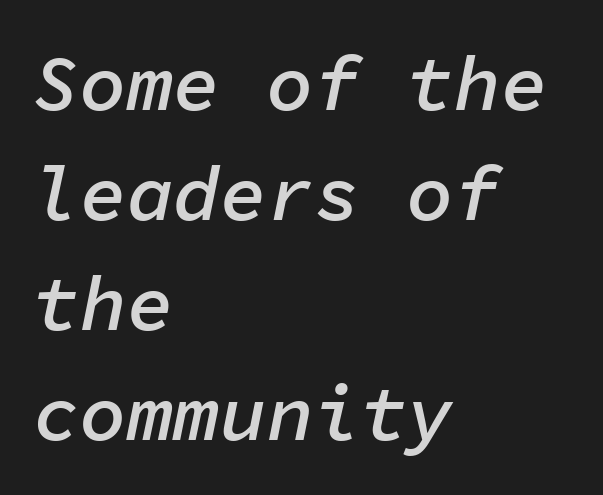
{"italic": "yes", "lean": "right", "slant_degrees": 11, "bold": "semi", "weight": "semibold", "width": "normal", "stroke_contrast": "low", "x_height": "medium", "monospaced": "yes", "underline": "no", "align": "left", "line_spacing": "normal", "line_spacing_ratio": 1.41, "letter_spacing": "normal", "letter_spacing_em": 0.0, "glyph_px": 78}
